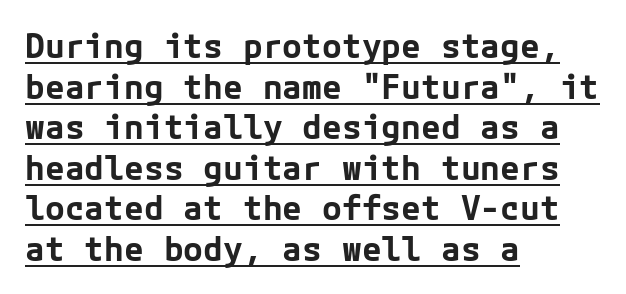
{"serif": "no", "italic": "no", "bold": "yes", "weight": "bold", "width": "normal", "stroke_contrast": "low", "x_height": "medium", "underline": "yes", "align": "left", "line_spacing_ratio": 1.23, "letter_spacing": "normal", "letter_spacing_em": 0.0, "glyph_px": 33}
